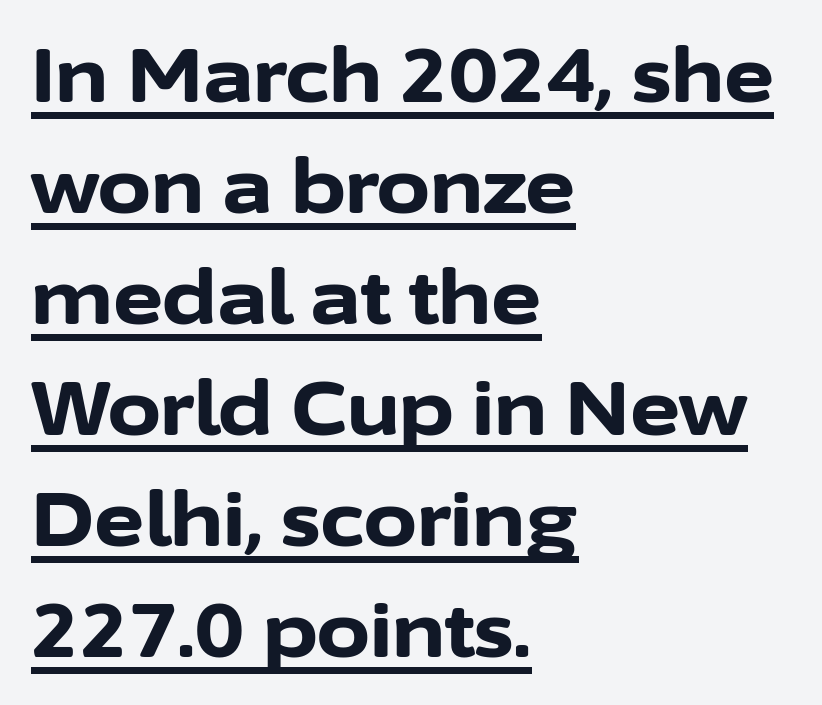
{"serif": "no", "italic": "no", "bold": "yes", "weight": "bold", "width": "normal", "stroke_contrast": "low", "x_height": "medium", "monospaced": "no", "underline": "yes", "align": "left", "line_spacing": "normal", "line_spacing_ratio": 1.46, "letter_spacing": "normal", "letter_spacing_em": 0.0, "glyph_px": 76}
